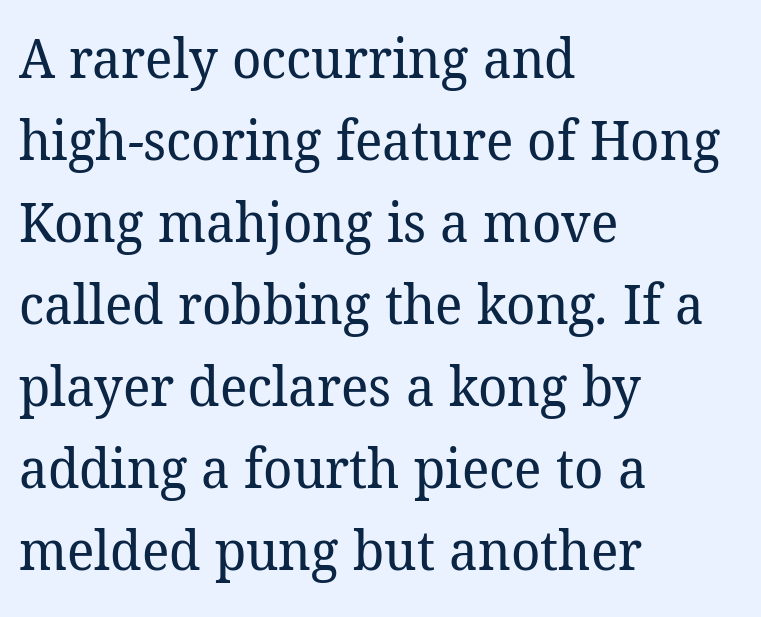
Q: Is the text bold? A: No.
Q: Is the typeface a serif or a sans-serif typeface? A: Serif.
Q: Is the text underlined? A: No.
Q: How is the paragraph aligned? A: Left-aligned.
Q: Is the spacing between letters normal or unusually wide? A: Normal.
Q: Is the spacing between lines tight, normal or loose? A: Normal.
Q: Width (condensed, normal, or wide)? A: Normal.
Q: Stroke contrast? A: Low.
Q: x-height? A: Medium.
Q: Monospaced? A: No.
